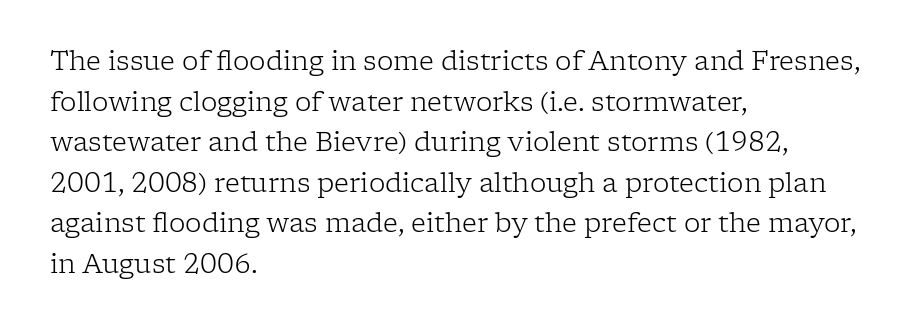
{"italic": "no", "bold": "no", "underline": "no", "align": "left", "line_spacing": "normal", "line_spacing_ratio": 1.56, "letter_spacing": "normal", "letter_spacing_em": 0.0, "glyph_px": 26}
